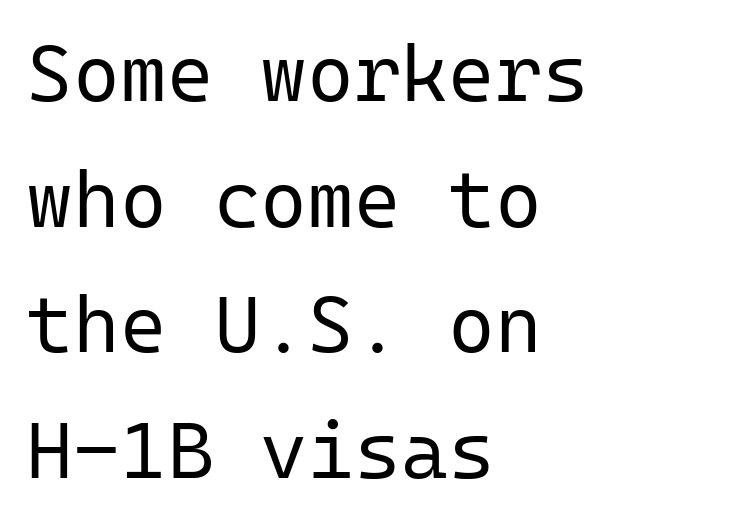
The image shows 80 px regular-weight sans-serif type, upright, monospaced; set left-aligned, normal line spacing (1.57x), normal letter spacing, not underlined; low stroke contrast and a medium x-height.
